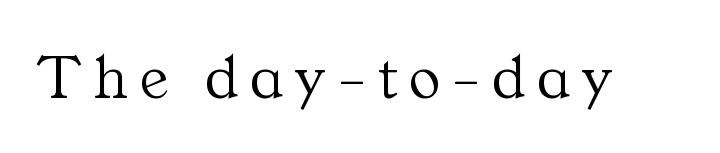
The image shows 65 px light serif type, upright; set not underlined; medium stroke contrast and a medium x-height.
